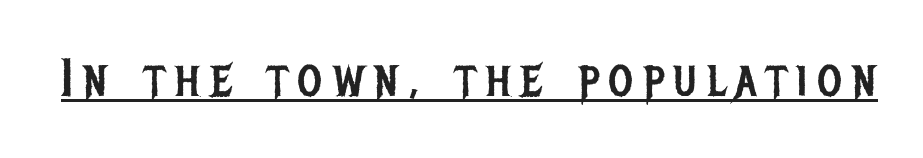
{"serif": "no", "italic": "no", "bold": "no", "weight": "regular", "width": "condensed", "stroke_contrast": "low", "x_height": "large", "monospaced": "no", "underline": "yes", "glyph_px": 53}
